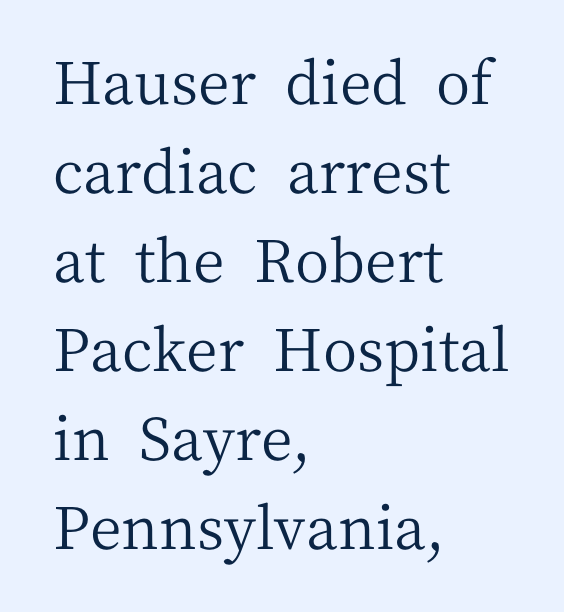
Q: Is the text bold? A: No.
Q: Is the text italic (slanted)? A: No, it is upright.
Q: Is the typeface a serif or a sans-serif typeface? A: Serif.
Q: Is the text underlined? A: No.
Q: How is the paragraph aligned? A: Left-aligned.
Q: Is the spacing between letters normal or unusually wide? A: Normal.
Q: Is the spacing between lines tight, normal or loose? A: Normal.
Q: Width (condensed, normal, or wide)? A: Normal.
Q: Stroke contrast? A: Medium.
Q: x-height? A: Medium.
Q: Monospaced? A: No.
